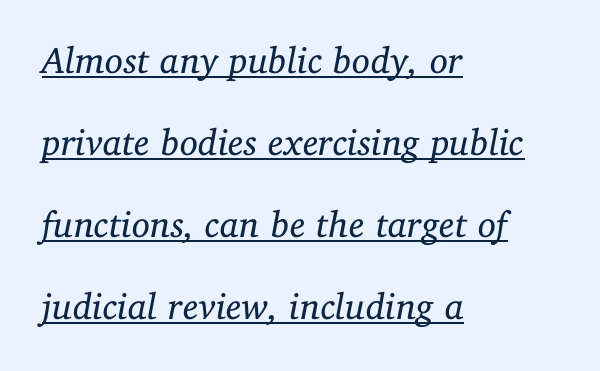
Q: Is the text bold? A: No.
Q: Is the text italic (slanted)? A: Yes, it leans right by about 11 degrees.
Q: Is the typeface a serif or a sans-serif typeface? A: Serif.
Q: Is the text underlined? A: Yes.
Q: How is the paragraph aligned? A: Left-aligned.
Q: Is the spacing between letters normal or unusually wide? A: Normal.
Q: Is the spacing between lines tight, normal or loose? A: Loose.
Q: Width (condensed, normal, or wide)? A: Normal.
Q: Stroke contrast? A: Low.
Q: x-height? A: Medium.
Q: Monospaced? A: No.
